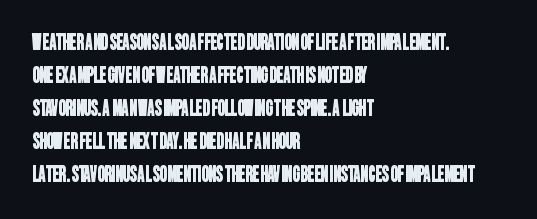
Short and long lines alike share a common starting point at left. Line spacing here is normal. Underline: absent. Observe the ordinary spacing: letters are neighbours, not strangers.
